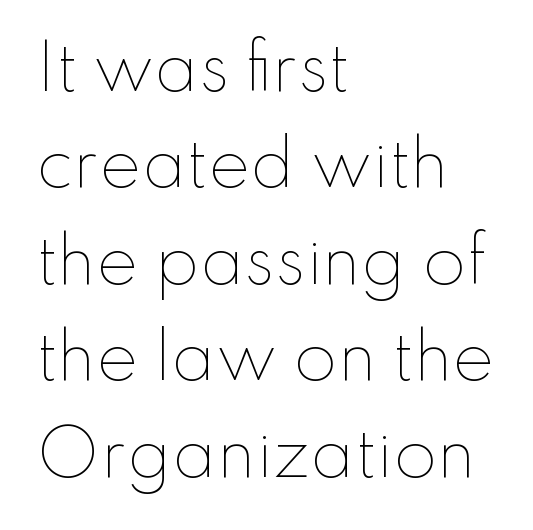
Q: Is the text bold? A: No.
Q: Is the text italic (slanted)? A: No, it is upright.
Q: Is the text underlined? A: No.
Q: How is the paragraph aligned? A: Left-aligned.
Q: Is the spacing between letters normal or unusually wide? A: Normal.
Q: Is the spacing between lines tight, normal or loose? A: Normal.
Q: Width (condensed, normal, or wide)? A: Normal.
Q: Stroke contrast? A: Low.
Q: x-height? A: Small.
Q: Monospaced? A: No.
